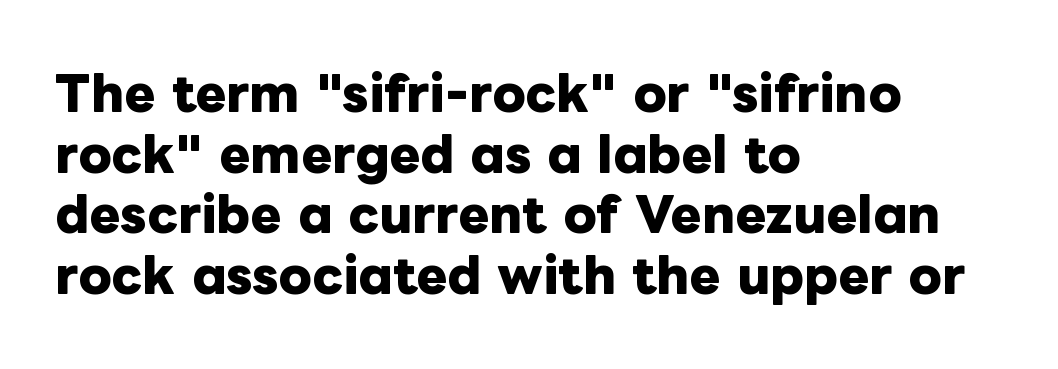
The image shows 47 px heavy type, upright; set left-aligned, normal line spacing (1.29x), normal letter spacing, not underlined; low stroke contrast and a medium x-height.
